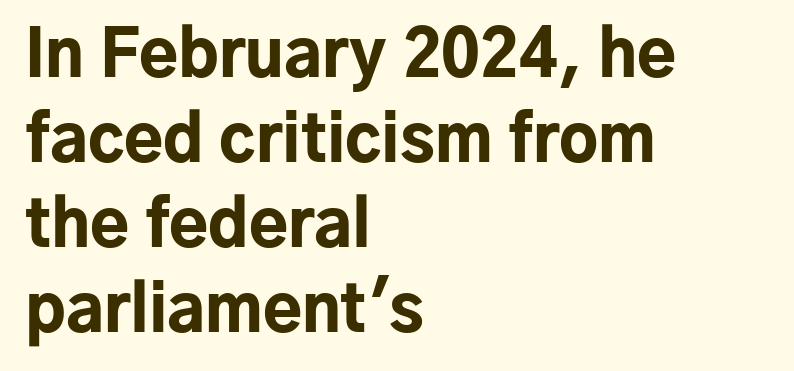
Tall strokes in this sample are plumb rather than angled. The face used here has the dense, thick strokes of a bold. Standard letterfit; no display-style spreading of the glyphs. Letterform terminals end flat and unadorned throughout the passage. Unmarked baselines from the first word to the last. Rows of type keep a routine distance in the vertical direction.
